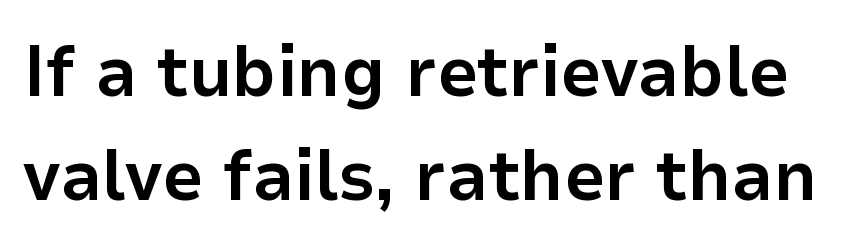
{"serif": "no", "italic": "no", "bold": "yes", "weight": "bold", "width": "normal", "stroke_contrast": "low", "x_height": "medium", "monospaced": "no", "underline": "no", "line_spacing": "normal", "line_spacing_ratio": 1.45, "letter_spacing": "normal", "letter_spacing_em": 0.0, "glyph_px": 72}
